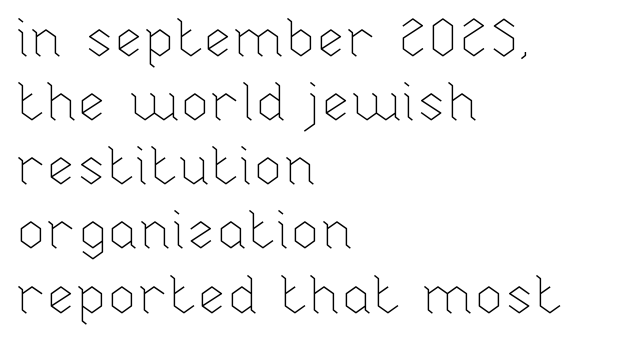
Q: Is the text bold? A: No.
Q: Is the text italic (slanted)? A: No, it is upright.
Q: Is the text underlined? A: No.
Q: How is the paragraph aligned? A: Left-aligned.
Q: Is the spacing between letters normal or unusually wide? A: Normal.
Q: Width (condensed, normal, or wide)? A: Normal.
Q: Stroke contrast? A: Low.
Q: x-height? A: Medium.
Q: Monospaced? A: No.
